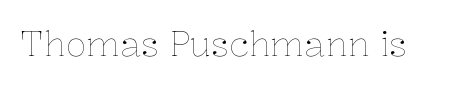
{"italic": "no", "bold": "no", "weight": "thin", "width": "normal", "stroke_contrast": "low", "x_height": "medium", "monospaced": "no", "underline": "no", "letter_spacing": "normal", "letter_spacing_em": 0.0, "glyph_px": 34}
